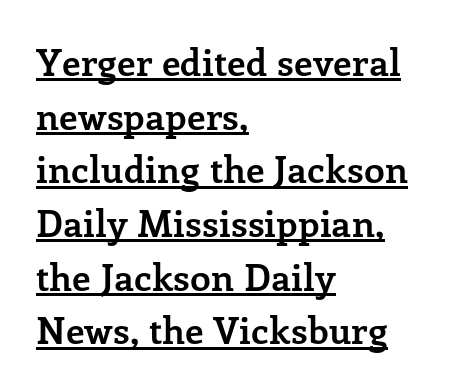
{"serif": "yes", "italic": "no", "bold": "yes", "weight": "semibold", "width": "normal", "stroke_contrast": "low", "x_height": "medium", "monospaced": "no", "underline": "yes", "align": "left", "line_spacing": "normal", "line_spacing_ratio": 1.45, "letter_spacing": "normal", "letter_spacing_em": 0.0, "glyph_px": 37}
